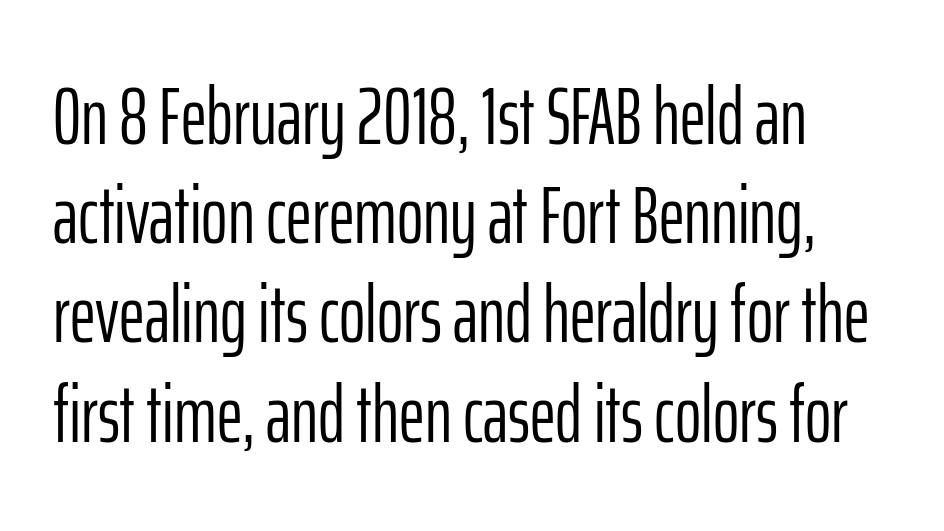
{"serif": "no", "italic": "no", "bold": "no", "weight": "light", "width": "condensed", "stroke_contrast": "low", "x_height": "medium", "monospaced": "no", "underline": "no", "align": "left", "line_spacing_ratio": 1.24, "letter_spacing": "normal", "letter_spacing_em": 0.0, "glyph_px": 80}
